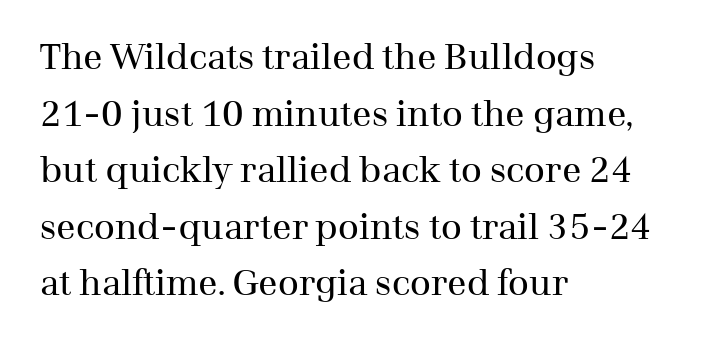
Nobody touched the tracking dial on this one. A typesetter would call this leading conventional body-copy spacing. Character widths vary here, with narrow letters taking less room than wide ones. Typeset ragged right — the left edge is the straight one. To sum up the face: it has serifs. A clean baseline with only descenders dipping below it.
